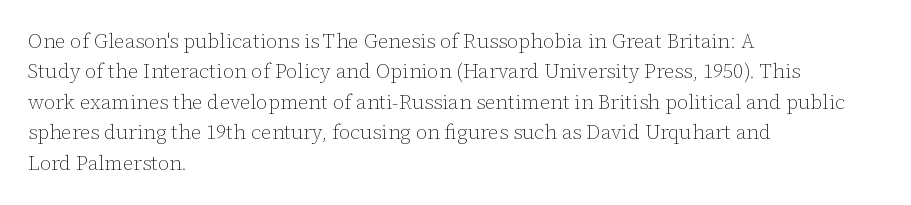
Q: Is the text bold? A: No.
Q: Is the text italic (slanted)? A: No, it is upright.
Q: Is the text underlined? A: No.
Q: How is the paragraph aligned? A: Left-aligned.
Q: Is the spacing between letters normal or unusually wide? A: Normal.
Q: Is the spacing between lines tight, normal or loose? A: Normal.
